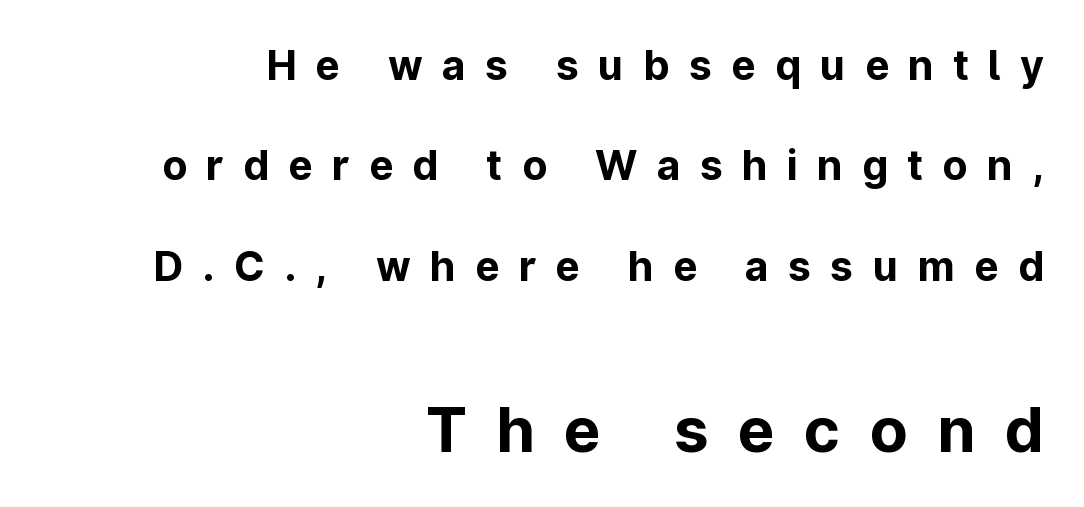
The image shows 62 px bold sans-serif type, upright; set right-aligned, loose line spacing (2.45x), unusually wide letter spacing (+0.47 em), not underlined; the second (bottom) block is 1.51x larger; low stroke contrast and a medium x-height.
